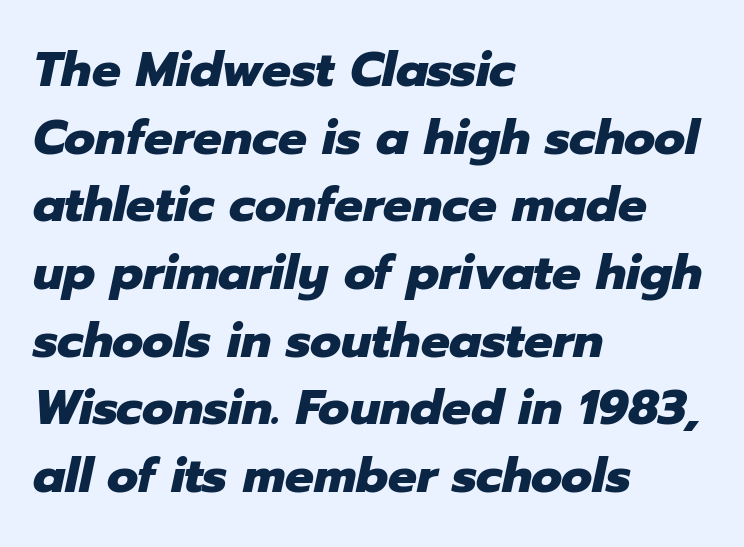
{"italic": "yes", "lean": "right", "slant_degrees": 12, "bold": "yes", "weight": "heavy", "width": "normal", "stroke_contrast": "low", "x_height": "medium", "monospaced": "no", "underline": "no", "align": "left", "line_spacing": "normal", "line_spacing_ratio": 1.41, "letter_spacing": "normal", "letter_spacing_em": 0.0, "glyph_px": 48}
